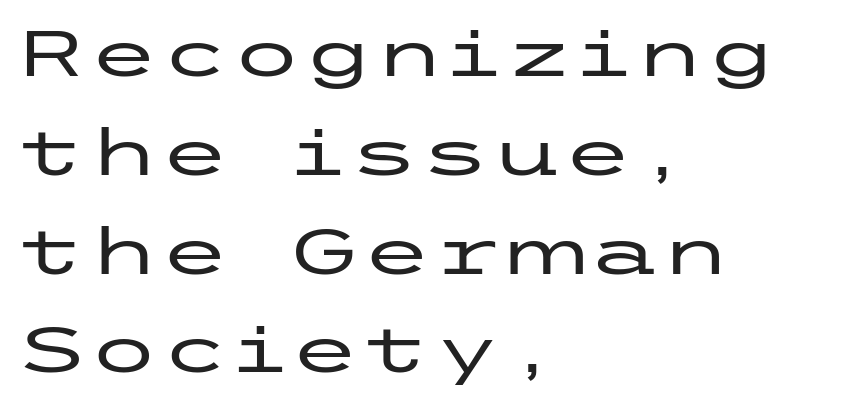
{"serif": "no", "italic": "no", "width": "wide", "stroke_contrast": "low", "x_height": "medium", "underline": "no", "align": "left", "line_spacing": "normal", "line_spacing_ratio": 1.52, "letter_spacing": "normal", "letter_spacing_em": 0.0, "glyph_px": 65}
